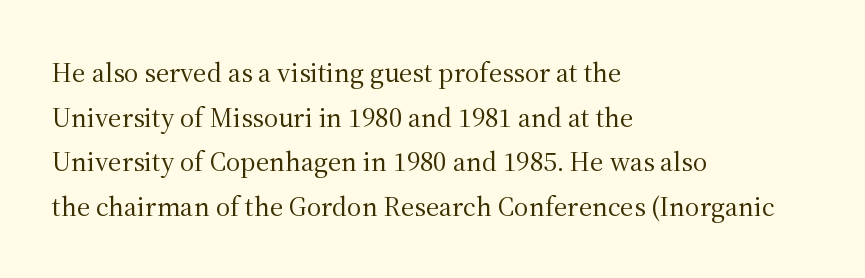
Q: Is the text bold? A: No.
Q: Is the text italic (slanted)? A: No, it is upright.
Q: Is the typeface a serif or a sans-serif typeface? A: Serif.
Q: Is the text underlined? A: No.
Q: How is the paragraph aligned? A: Left-aligned.
Q: Is the spacing between letters normal or unusually wide? A: Normal.
Q: Is the spacing between lines tight, normal or loose? A: Normal.
Q: Width (condensed, normal, or wide)? A: Normal.
Q: Stroke contrast? A: Medium.
Q: x-height? A: Medium.
Q: Monospaced? A: No.
